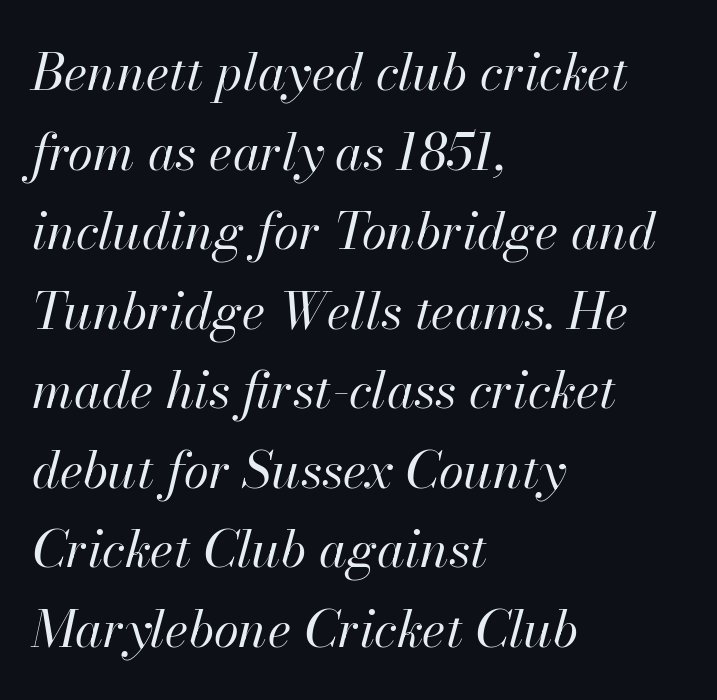
Vertical stems look standard width or narrower in stroke. Varying glyph widths throughout — classic text-font behaviour. The typography opts for an oblique posture over an upright one. Honestly, the letter spacing is just normal — you wouldn't notice it. Leading matches the norm, producing a regular column. The lines in this sample share a left origin and differ only in where they stop.
